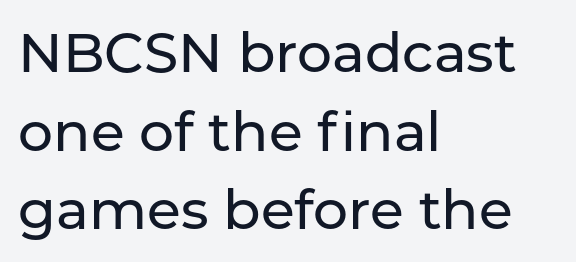
The image shows 55 px sans-serif type, upright; set left-aligned, normal line spacing (1.43x), normal letter spacing, not underlined; low stroke contrast and a medium x-height.
